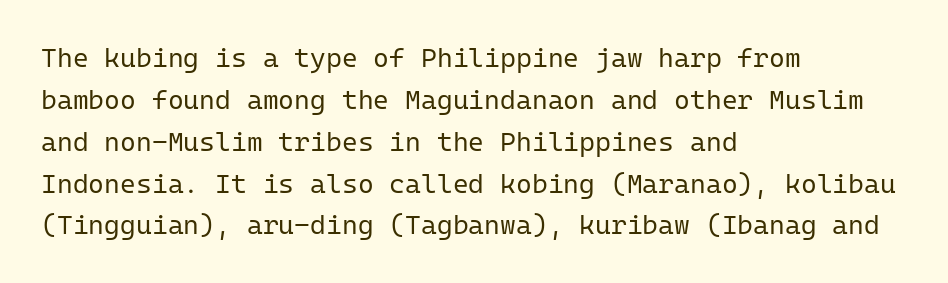
Q: Is the text bold? A: No.
Q: Is the text italic (slanted)? A: No, it is upright.
Q: Is the text underlined? A: No.
Q: How is the paragraph aligned? A: Left-aligned.
Q: Is the spacing between letters normal or unusually wide? A: Normal.
Q: Is the spacing between lines tight, normal or loose? A: Normal.
